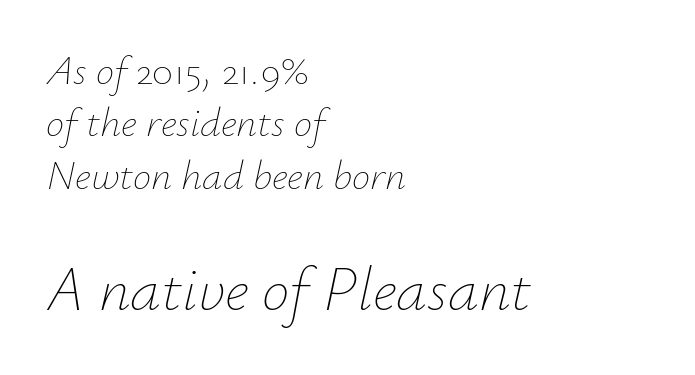
{"italic": "yes", "lean": "right", "slant_degrees": 12, "bold": "no", "weight": "thin", "width": "normal", "stroke_contrast": "low", "x_height": "small", "monospaced": "no", "underline": "no", "align": "left", "line_spacing": "normal", "line_spacing_ratio": 1.28, "letter_spacing": "normal", "letter_spacing_em": 0.0, "larger_block": "second", "size_ratio": 1.51, "glyph_px": 62}
